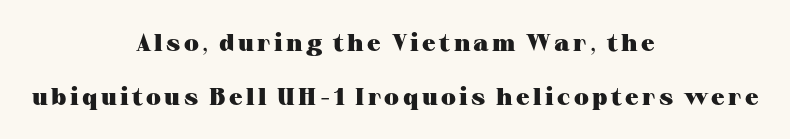
The image shows 24 px bold type, upright; set centered, loose line spacing (2.23x), not underlined.
